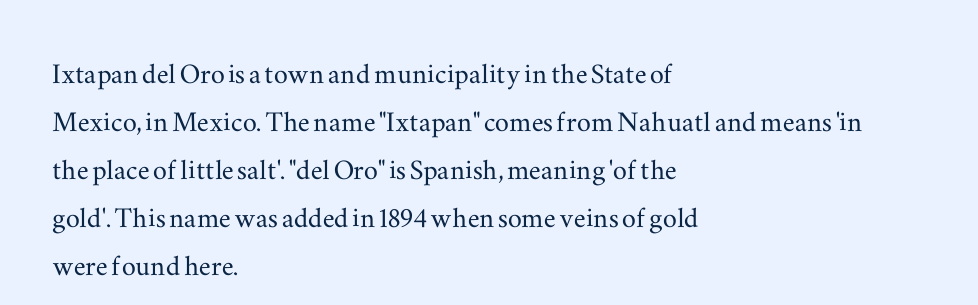
{"serif": "yes", "italic": "no", "width": "wide", "stroke_contrast": "medium", "x_height": "small", "monospaced": "no", "underline": "no", "align": "left", "line_spacing": "normal", "line_spacing_ratio": 1.37, "letter_spacing": "normal", "letter_spacing_em": 0.0, "glyph_px": 35}
